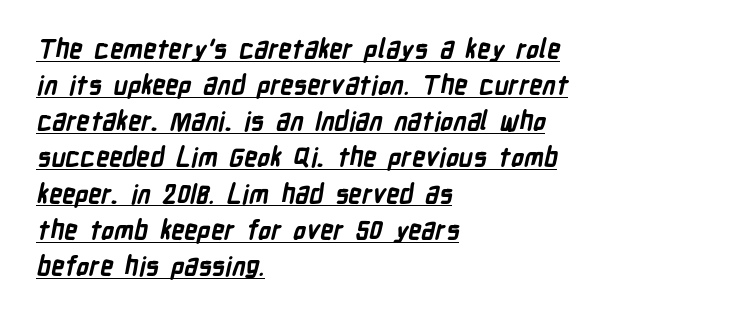
{"bold": "yes", "underline": "yes", "align": "left", "line_spacing": "normal", "line_spacing_ratio": 1.39, "letter_spacing": "normal", "letter_spacing_em": 0.0, "glyph_px": 26}
